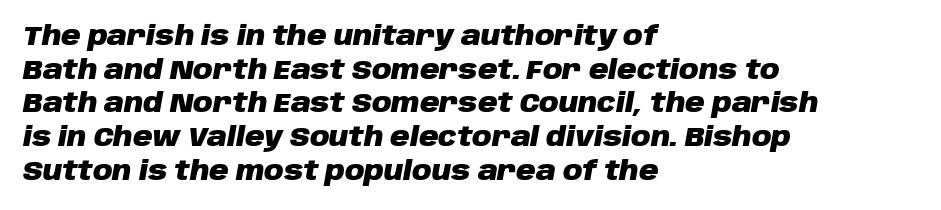
The image shows 27 px bold type, italic (leaning right); set left-aligned, normal line spacing (1.25x), normal letter spacing, not underlined.
